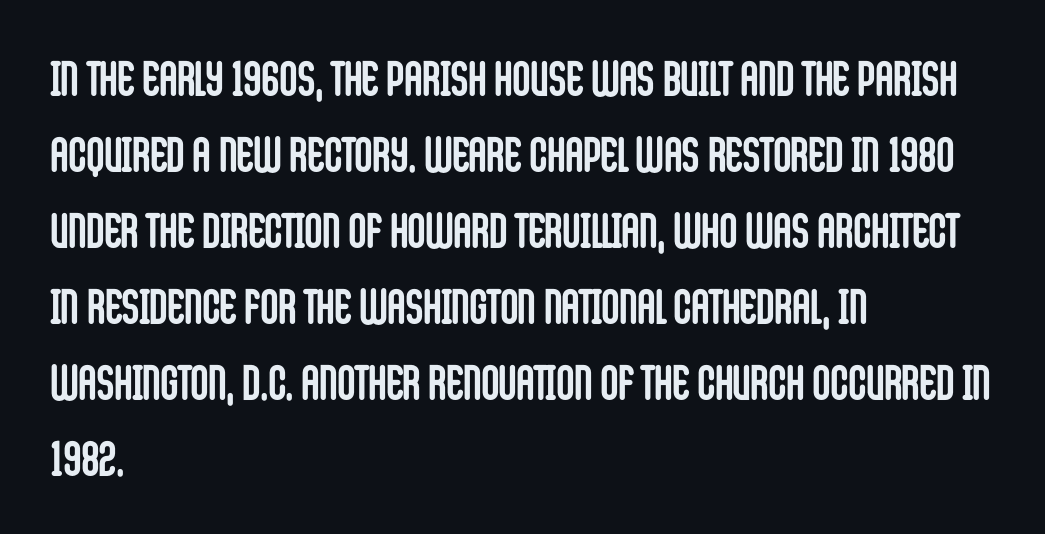
Summary of weight: heavy, a full bold. The face used here is proportionally spaced, like ordinary book or web type. In CSS terms this would be text-align: left. The letters carry no serifs — their stems end cleanly without finishing strokes.
